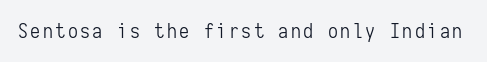
The image shows 20 px text type, upright; set not underlined.
